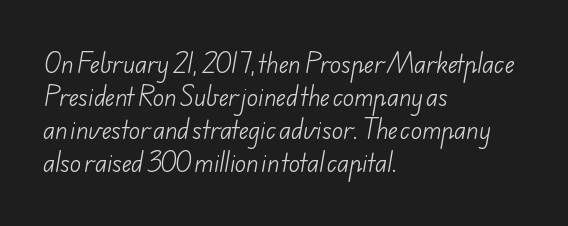
The image shows 23 px text type; set left-aligned, normal line spacing (1.43x), normal letter spacing, not underlined.
